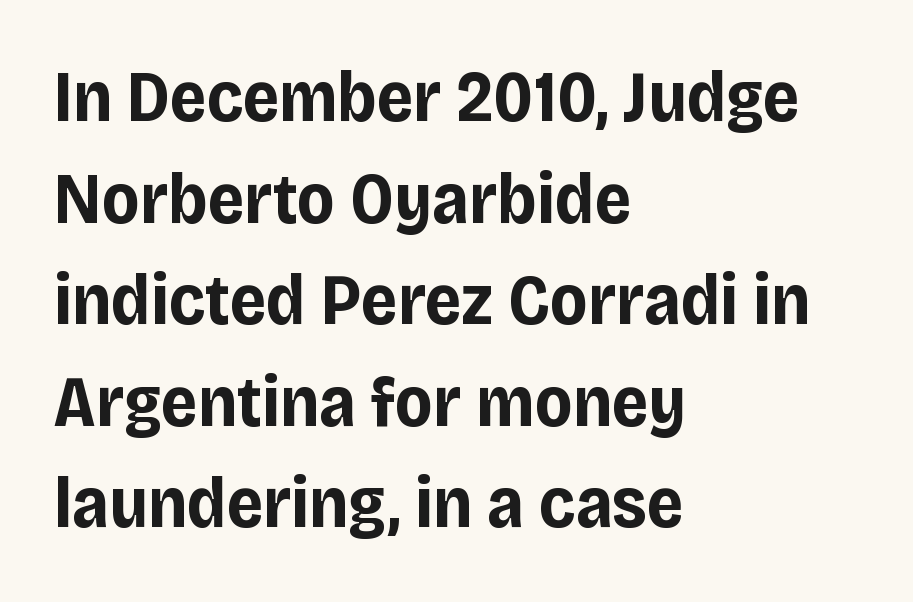
Q: Is the text bold? A: Yes.
Q: Is the text italic (slanted)? A: No, it is upright.
Q: Is the typeface a serif or a sans-serif typeface? A: Sans-serif.
Q: Is the text underlined? A: No.
Q: How is the paragraph aligned? A: Left-aligned.
Q: Is the spacing between letters normal or unusually wide? A: Normal.
Q: Is the spacing between lines tight, normal or loose? A: Normal.
Q: Width (condensed, normal, or wide)? A: Normal.
Q: Stroke contrast? A: Low.
Q: x-height? A: Large.
Q: Monospaced? A: No.
